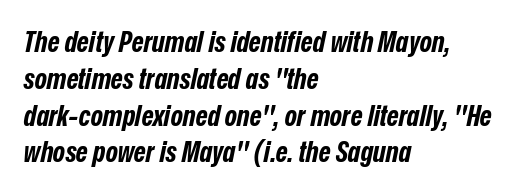
Q: Is the text bold? A: Yes.
Q: Is the text italic (slanted)? A: Yes, it leans right by about 12 degrees.
Q: Is the text underlined? A: No.
Q: How is the paragraph aligned? A: Left-aligned.
Q: Is the spacing between letters normal or unusually wide? A: Normal.
Q: Is the spacing between lines tight, normal or loose? A: Normal.
Q: Width (condensed, normal, or wide)? A: Condensed.
Q: Stroke contrast? A: Low.
Q: x-height? A: Medium.
Q: Monospaced? A: No.
